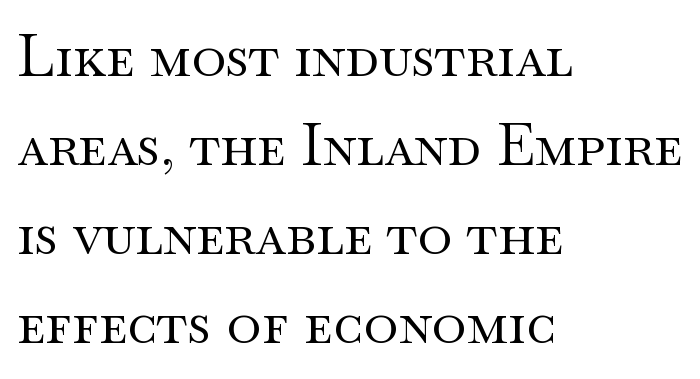
Q: Is the text bold? A: No.
Q: Is the text italic (slanted)? A: No, it is upright.
Q: Is the typeface a serif or a sans-serif typeface? A: Serif.
Q: Is the text underlined? A: No.
Q: How is the paragraph aligned? A: Left-aligned.
Q: Is the spacing between letters normal or unusually wide? A: Normal.
Q: Is the spacing between lines tight, normal or loose? A: Normal.
Q: Width (condensed, normal, or wide)? A: Wide.
Q: Stroke contrast? A: Medium.
Q: x-height? A: Small.
Q: Monospaced? A: No.
